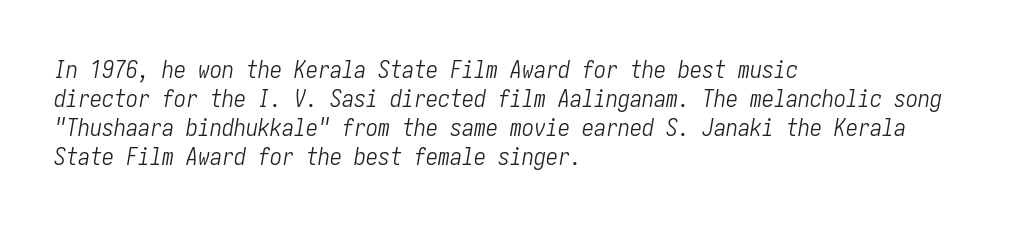
Q: Is the text bold? A: No.
Q: Is the text italic (slanted)? A: Yes, it leans right by about 10 degrees.
Q: Is the text underlined? A: No.
Q: How is the paragraph aligned? A: Left-aligned.
Q: Is the spacing between letters normal or unusually wide? A: Normal.
